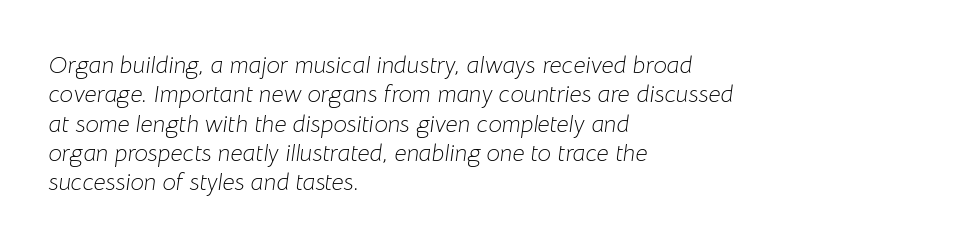
The image shows 24 px text type, italic (leaning right); set left-aligned, line spacing 1.22x, normal letter spacing, not underlined.
